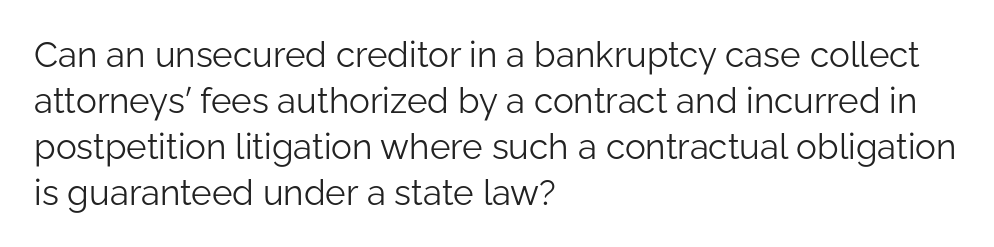
{"serif": "no", "italic": "no", "bold": "no", "weight": "light", "width": "normal", "stroke_contrast": "low", "x_height": "medium", "monospaced": "no", "underline": "no", "align": "left", "line_spacing": "normal", "line_spacing_ratio": 1.31, "letter_spacing": "normal", "letter_spacing_em": 0.0, "glyph_px": 35}
